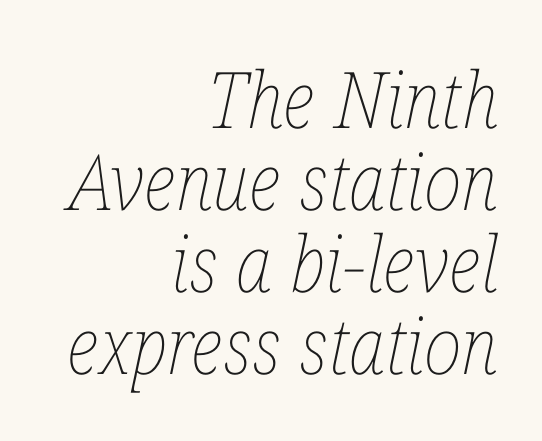
Q: Is the text bold? A: No.
Q: Is the text italic (slanted)? A: Yes, it leans right by about 12 degrees.
Q: Is the text underlined? A: No.
Q: How is the paragraph aligned? A: Right-aligned.
Q: Is the spacing between letters normal or unusually wide? A: Normal.
Q: Is the spacing between lines tight, normal or loose? A: Tight.
Q: Width (condensed, normal, or wide)? A: Condensed.
Q: Stroke contrast? A: Low.
Q: x-height? A: Medium.
Q: Monospaced? A: No.
